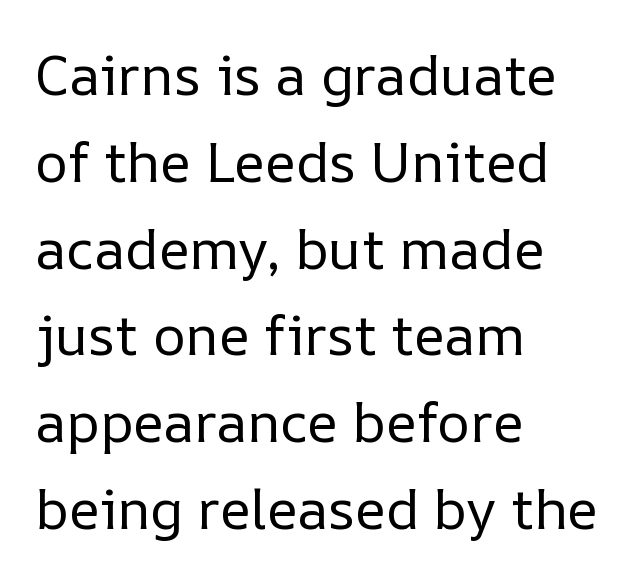
{"italic": "no", "bold": "no", "weight": "regular", "width": "normal", "stroke_contrast": "low", "x_height": "medium", "monospaced": "no", "underline": "no", "align": "left", "line_spacing": "normal", "line_spacing_ratio": 1.55, "letter_spacing": "normal", "letter_spacing_em": 0.0, "glyph_px": 56}
